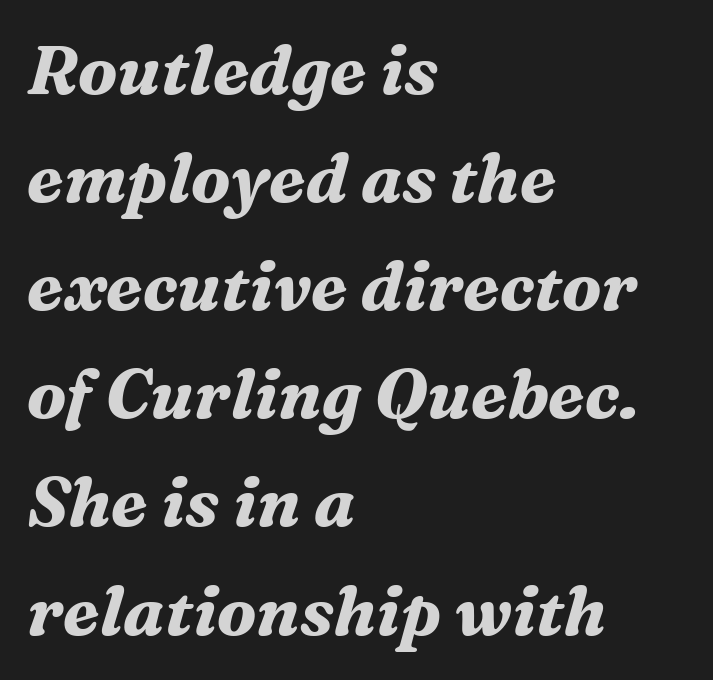
The image shows 68 px bold serif type, italic (leaning right); set left-aligned, normal line spacing (1.59x), normal letter spacing, not underlined; medium stroke contrast and a medium x-height.
